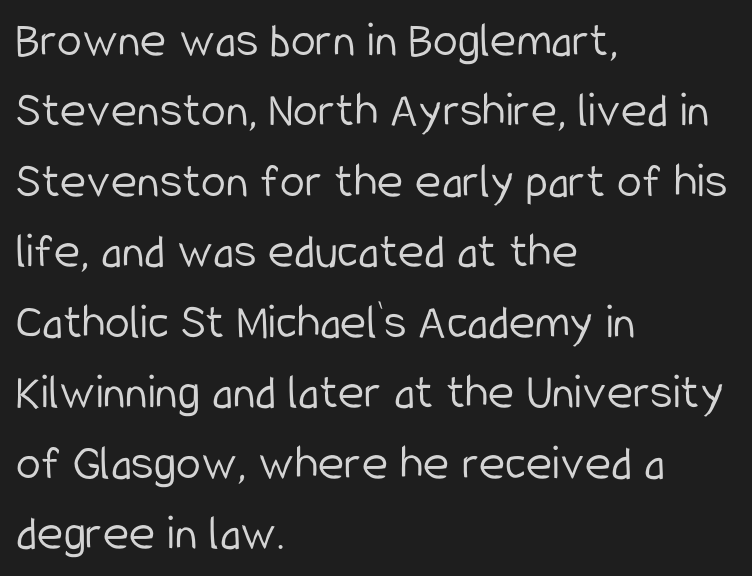
{"serif": "no", "italic": "no", "bold": "no", "weight": "light", "width": "condensed", "stroke_contrast": "low", "x_height": "medium", "monospaced": "no", "underline": "no", "align": "left", "line_spacing": "normal", "line_spacing_ratio": 1.41, "letter_spacing": "normal", "letter_spacing_em": 0.0, "glyph_px": 50}
